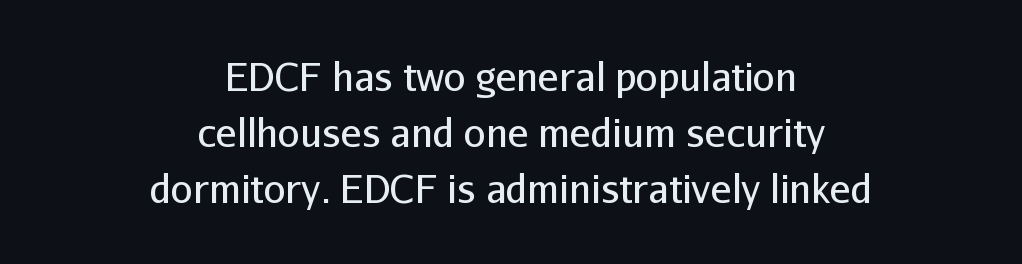
The image shows 39 px regular-weight sans-serif type, upright; set centered, normal line spacing (1.44x), normal letter spacing, not underlined; low stroke contrast and a medium x-height.
